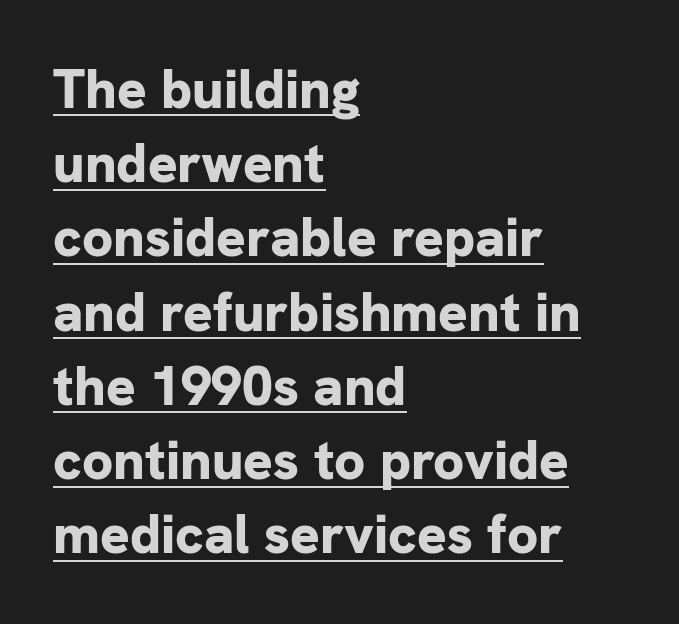
The image shows 55 px bold sans-serif type, upright; set left-aligned, normal line spacing (1.35x), normal letter spacing, underlined; low stroke contrast and a medium x-height.
